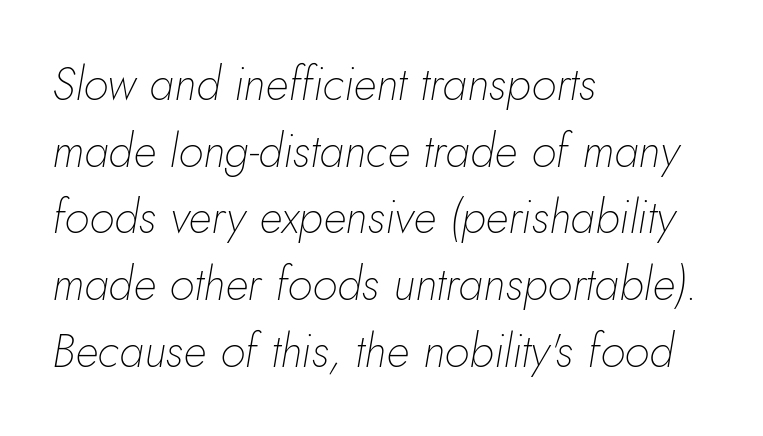
{"italic": "yes", "lean": "right", "slant_degrees": 10, "bold": "no", "weight": "thin", "width": "normal", "stroke_contrast": "low", "x_height": "small", "monospaced": "no", "underline": "no", "align": "left", "line_spacing": "normal", "line_spacing_ratio": 1.45, "letter_spacing": "normal", "letter_spacing_em": 0.0, "glyph_px": 46}
